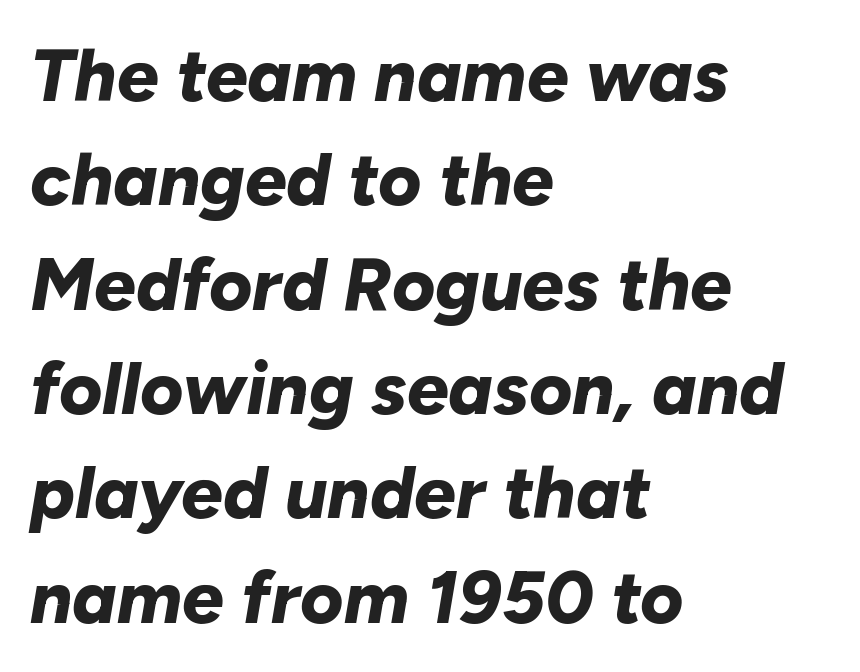
Q: Is the text bold? A: Yes.
Q: Is the text italic (slanted)? A: Yes, it leans right by about 10 degrees.
Q: Is the text underlined? A: No.
Q: How is the paragraph aligned? A: Left-aligned.
Q: Is the spacing between letters normal or unusually wide? A: Normal.
Q: Is the spacing between lines tight, normal or loose? A: Normal.
Q: Width (condensed, normal, or wide)? A: Normal.
Q: Stroke contrast? A: Low.
Q: x-height? A: Medium.
Q: Monospaced? A: No.
